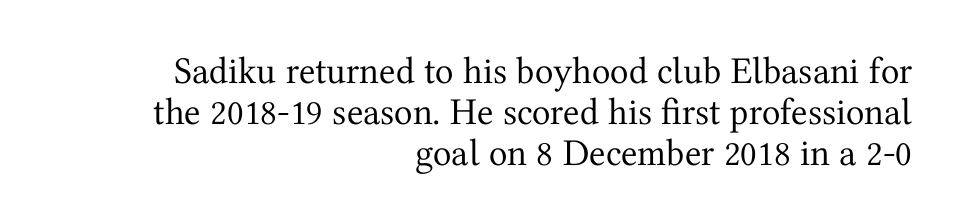
The image shows 38 px regular-weight serif type, upright; set right-aligned, tight line spacing (1.08x), normal letter spacing, not underlined; medium stroke contrast and a medium x-height.
